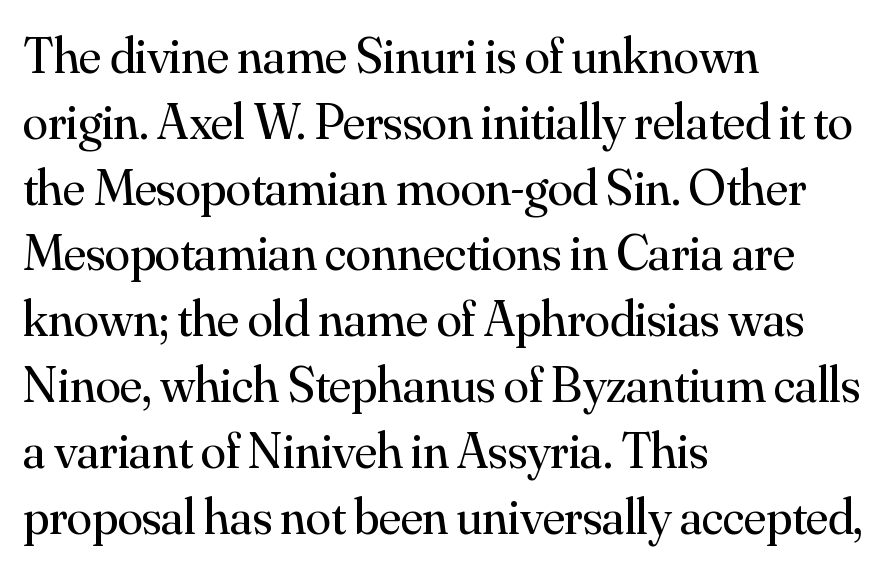
{"serif": "yes", "italic": "no", "bold": "no", "weight": "regular", "width": "normal", "stroke_contrast": "medium", "x_height": "small", "monospaced": "no", "underline": "no", "align": "left", "line_spacing": "normal", "line_spacing_ratio": 1.29, "letter_spacing": "normal", "letter_spacing_em": 0.0, "glyph_px": 51}
